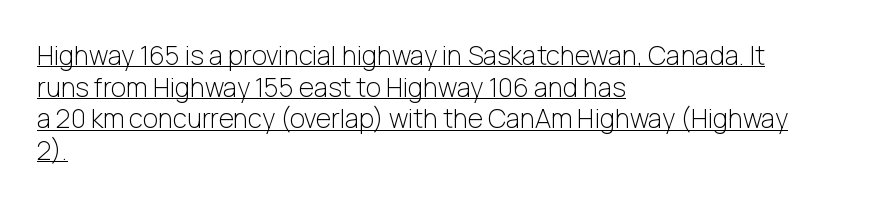
Q: Is the text bold? A: No.
Q: Is the text italic (slanted)? A: No, it is upright.
Q: Is the text underlined? A: Yes.
Q: How is the paragraph aligned? A: Left-aligned.
Q: Is the spacing between letters normal or unusually wide? A: Normal.
